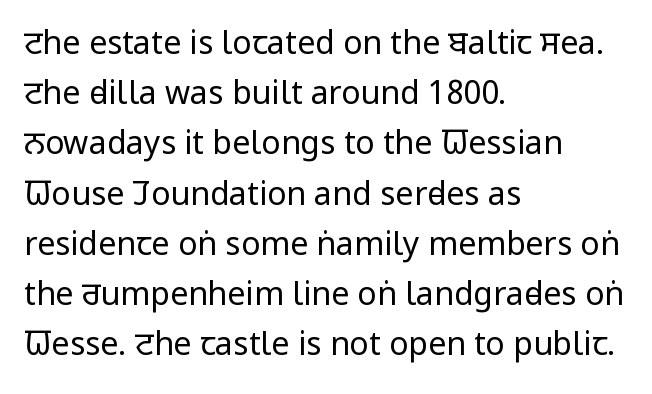
The image shows 32 px regular-weight, condensed sans-serif type, upright; set left-aligned, normal line spacing (1.57x), normal letter spacing, not underlined; low stroke contrast and a large x-height.
